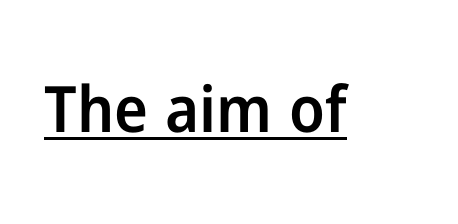
{"serif": "no", "italic": "no", "bold": "semi", "weight": "semibold", "width": "normal", "stroke_contrast": "low", "x_height": "medium", "monospaced": "no", "underline": "yes", "letter_spacing": "normal", "letter_spacing_em": 0.0, "glyph_px": 64}
